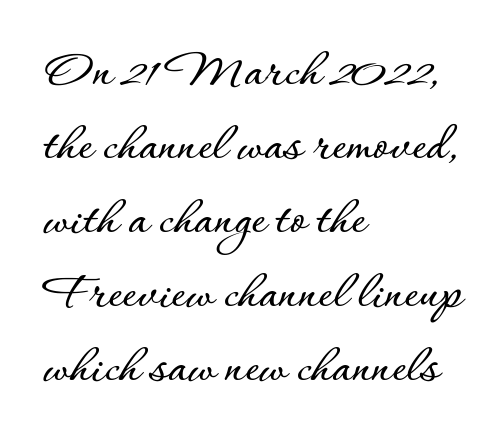
The passage shown has conventional tracking throughout. Each row of text sits above clean, open space. Where is the straight margin? On the left. Is this a fixed-width face? No — the glyphs have proportional, varying widths. One glance says typical: line gaps are just what's usual.
